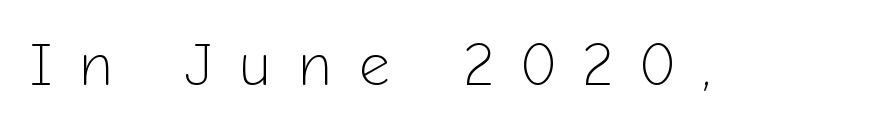
In terms of letterform style, serifs are entirely absent. Italic: no, the glyphs are upright roman. Character widths vary here, with narrow letters taking less room than wide ones. Descenders hang freely into open space.
